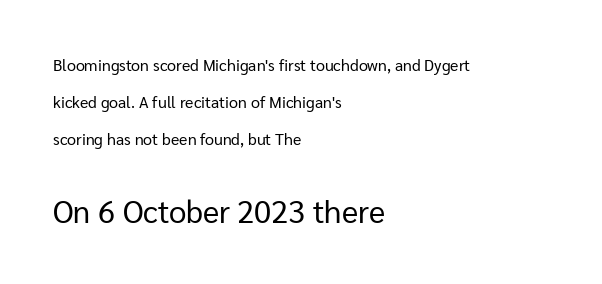
This sample uses plain, unmodified letter spacing. Two sizes are in play, and the larger belongs to the second block. Caption: multi-line text, flush left, ragged right. Type style note: lacks serifs. Descenders are the only things crossing below the line. You could not count columns in this text — the font is proportionally spaced.
